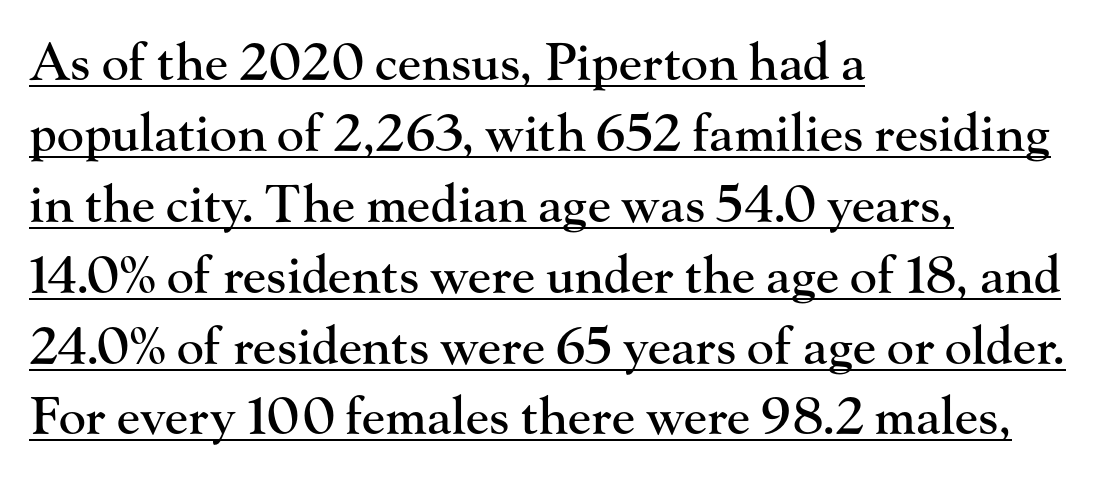
To sum up the face: it has serifs. Between one letter and the next there's only the usual sliver of space. How would I describe the line gaps? Plain and ordinary. In terms of posture, this sample is upright.
